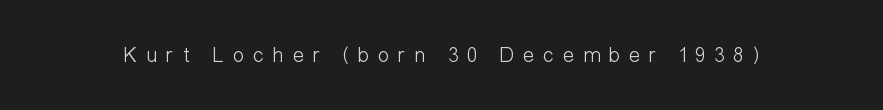
Tracking value appears strongly positive — letters spread wide. The specimen reads as upright at a glance. On a weight scale, this lands at 450 or below. Decoration check: the copy has no underline.
